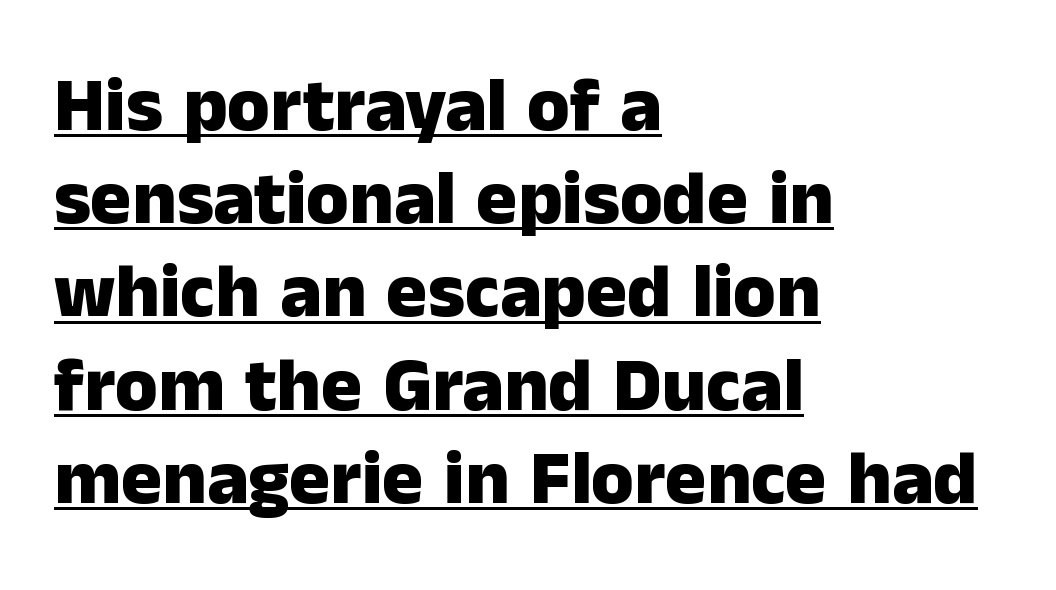
Here the designer chose a conventional face with non-uniform glyph widths. The sample's only ornament is a line tracing under the words. Set as a true bold cut, around the 700 mark. Vertical strokes here are truly vertical. This sample uses a sans-serif face.
